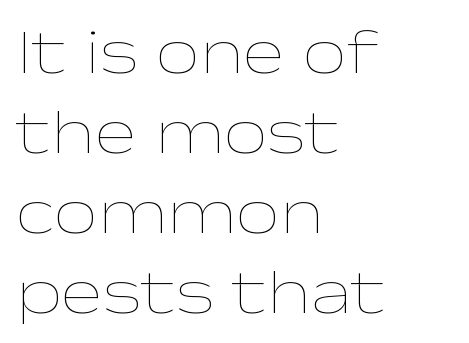
Is there any slant? The stems are plumb. Honestly, there is no underline to notice here at all. The typesetter chose a ragged-right arrangement here. Do the characters align in a grid? No, the font is proportional. No letter is thick-stroked: the sample isn't bold.
